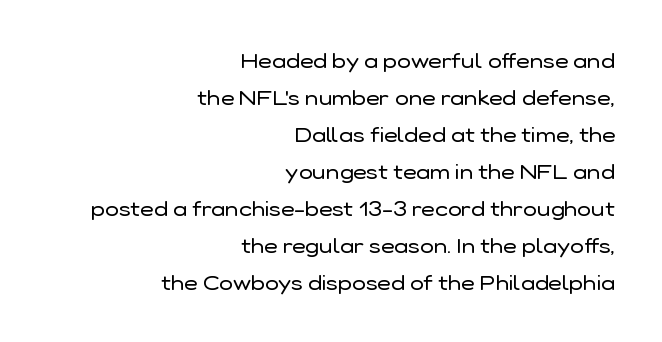
The typography opts for an upright posture over an oblique one. The lines are quadded right. This is not heavy type; no bold has been used. Letter spacing: default. Quick note: underline off.
